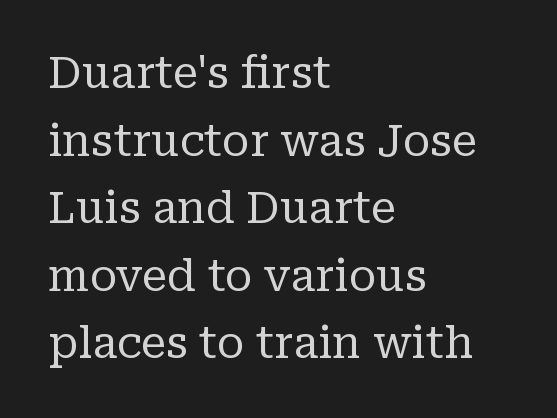
The image shows 43 px regular-weight serif type, upright; set left-aligned, normal line spacing (1.57x), normal letter spacing, not underlined; low stroke contrast and a medium x-height.
